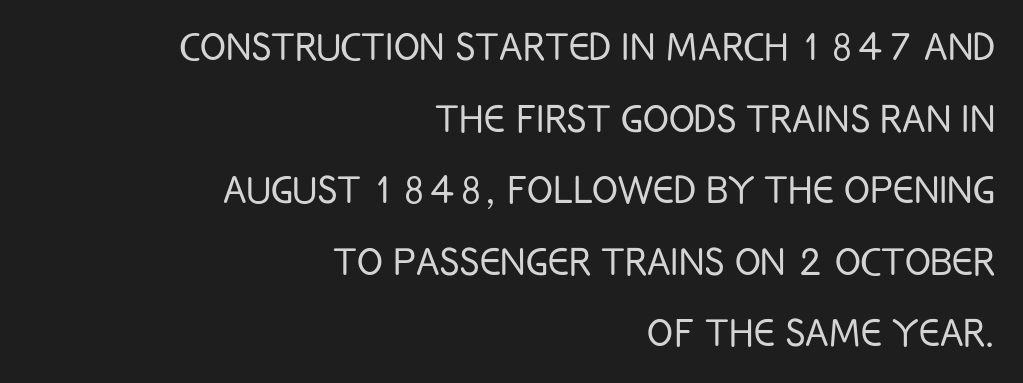
Q: Is the text bold? A: No.
Q: Is the text italic (slanted)? A: No, it is upright.
Q: Is the typeface a serif or a sans-serif typeface? A: Sans-serif.
Q: Is the text underlined? A: No.
Q: How is the paragraph aligned? A: Right-aligned.
Q: Is the spacing between letters normal or unusually wide? A: Normal.
Q: Is the spacing between lines tight, normal or loose? A: Normal.
Q: Width (condensed, normal, or wide)? A: Condensed.
Q: Stroke contrast? A: Low.
Q: x-height? A: Large.
Q: Monospaced? A: No.
